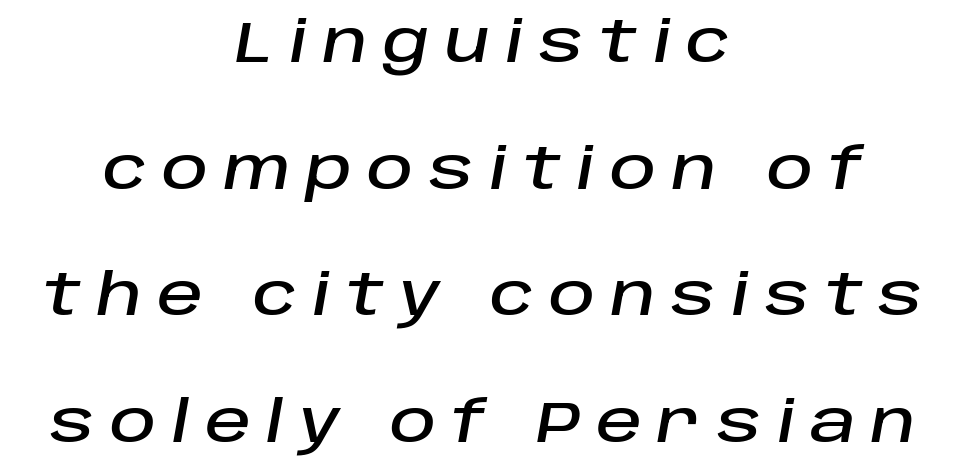
{"italic": "yes", "lean": "right", "slant_degrees": 10, "width": "normal", "stroke_contrast": "low", "x_height": "large", "monospaced": "no", "underline": "no", "align": "center", "line_spacing": "loose", "line_spacing_ratio": 2.22, "letter_spacing": "wide", "letter_spacing_em": 0.27, "glyph_px": 57}
